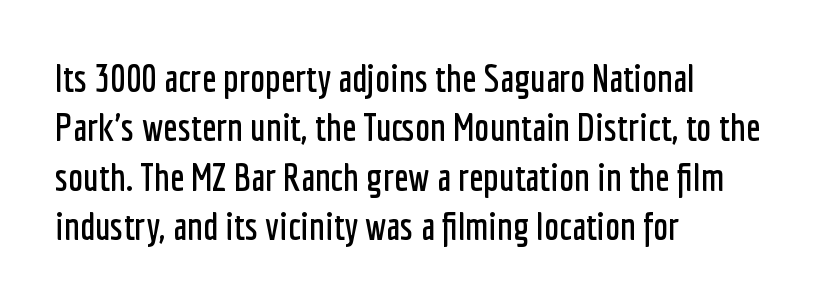
{"serif": "no", "italic": "no", "width": "condensed", "stroke_contrast": "low", "x_height": "medium", "monospaced": "no", "underline": "no", "align": "left", "line_spacing": "normal", "line_spacing_ratio": 1.3, "letter_spacing": "normal", "letter_spacing_em": 0.0, "glyph_px": 38}
